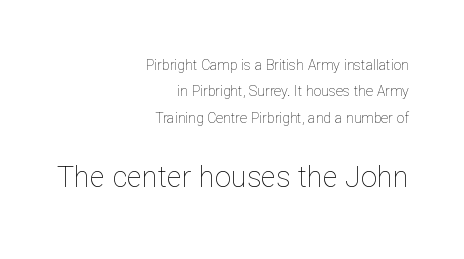
The image shows 29 px thin type, upright; set right-aligned, line spacing 1.88x, normal letter spacing, not underlined; the second (bottom) block is 2.07x larger; low stroke contrast and a medium x-height.
